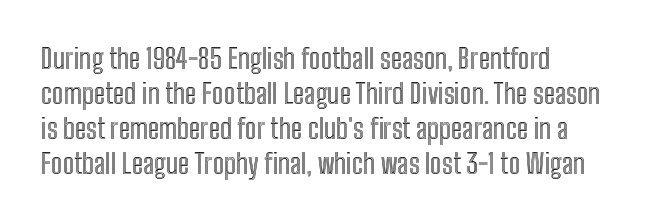
{"italic": "no", "width": "condensed", "x_height": "medium", "monospaced": "no", "underline": "no", "align": "left", "line_spacing": "normal", "line_spacing_ratio": 1.25, "letter_spacing": "normal", "letter_spacing_em": 0.0, "glyph_px": 28}
